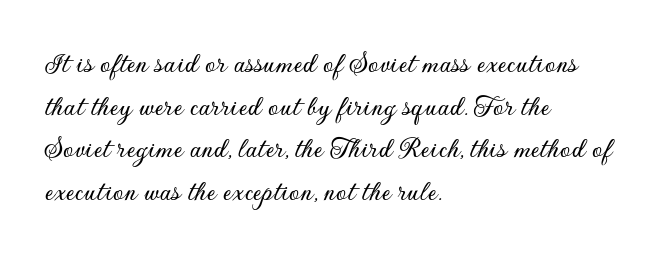
{"serif": "no", "width": "normal", "stroke_contrast": "low", "x_height": "small", "monospaced": "no", "underline": "no", "align": "left", "line_spacing": "normal", "line_spacing_ratio": 1.42, "letter_spacing": "normal", "letter_spacing_em": 0.0, "glyph_px": 30}
